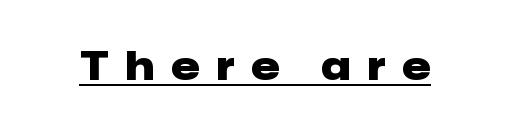
The letters are bold, with thick, heavy strokes. Compared with typical body copy, the letter spacing here is much looser. If you drew a line through each stem, it would be perfectly vertical. Stroke terminals: plain, sans-serif.
